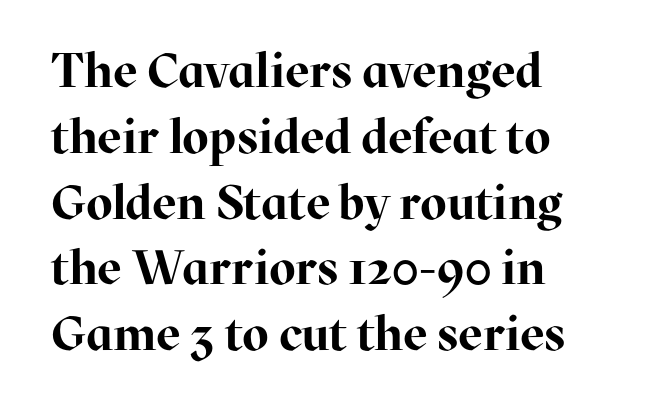
The image shows 48 px bold serif type, upright; set left-aligned, normal line spacing (1.37x), normal letter spacing, not underlined; high stroke contrast and a medium x-height.
